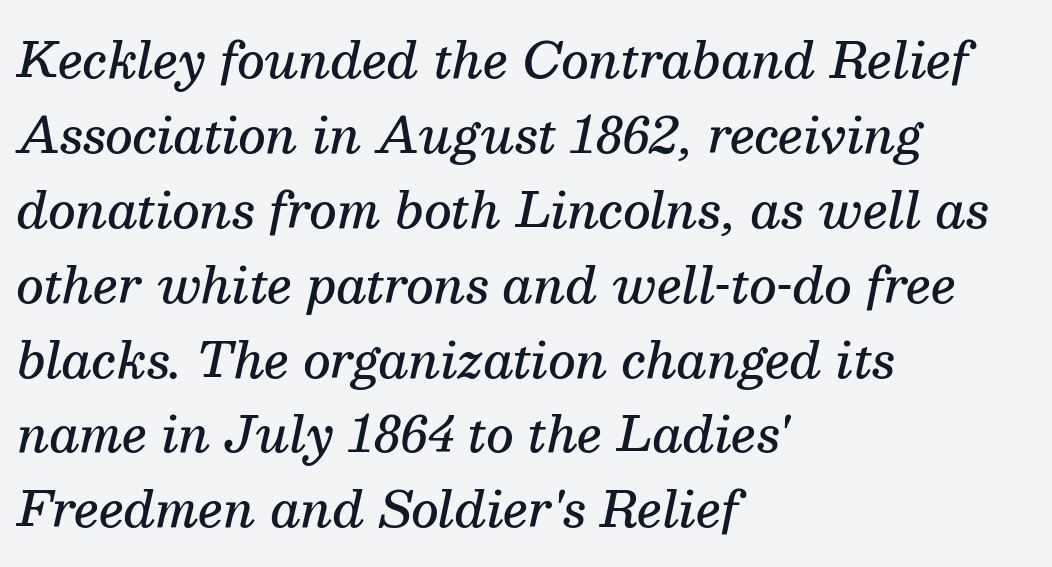
Q: Is the text bold? A: Semi-bold.
Q: Is the text italic (slanted)? A: Yes, it leans right by about 13 degrees.
Q: Is the typeface a serif or a sans-serif typeface? A: Serif.
Q: Is the text underlined? A: No.
Q: How is the paragraph aligned? A: Left-aligned.
Q: Is the spacing between letters normal or unusually wide? A: Normal.
Q: Is the spacing between lines tight, normal or loose? A: Normal.
Q: Width (condensed, normal, or wide)? A: Normal.
Q: Stroke contrast? A: Medium.
Q: x-height? A: Medium.
Q: Monospaced? A: No.
